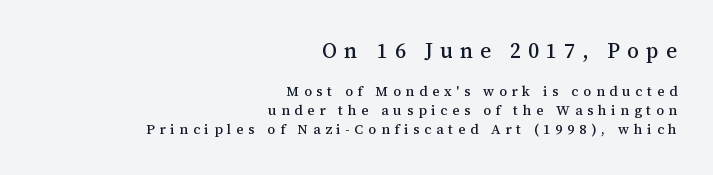
{"italic": "no", "underline": "no", "align": "right", "line_spacing": "normal", "line_spacing_ratio": 1.35, "letter_spacing": "wide", "letter_spacing_em": 0.34, "larger_block": "first", "size_ratio": 1.5, "glyph_px": 21}
